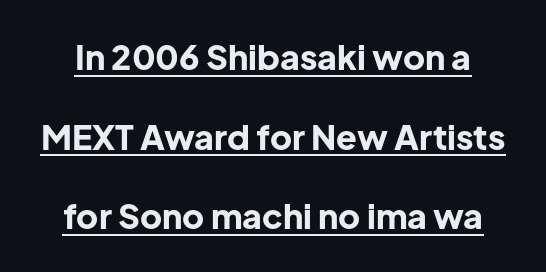
Q: Is the text bold? A: Yes.
Q: Is the text italic (slanted)? A: No, it is upright.
Q: Is the typeface a serif or a sans-serif typeface? A: Sans-serif.
Q: Is the text underlined? A: Yes.
Q: Is the spacing between letters normal or unusually wide? A: Normal.
Q: Is the spacing between lines tight, normal or loose? A: Loose.
Q: Width (condensed, normal, or wide)? A: Normal.
Q: Stroke contrast? A: Low.
Q: x-height? A: Medium.
Q: Monospaced? A: No.
